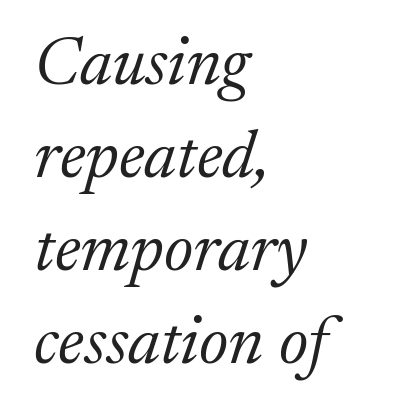
Q: Is the text bold? A: No.
Q: Is the text italic (slanted)? A: Yes, it leans right by about 17 degrees.
Q: Is the typeface a serif or a sans-serif typeface? A: Serif.
Q: Is the text underlined? A: No.
Q: How is the paragraph aligned? A: Left-aligned.
Q: Is the spacing between letters normal or unusually wide? A: Normal.
Q: Is the spacing between lines tight, normal or loose? A: Normal.
Q: Width (condensed, normal, or wide)? A: Normal.
Q: Stroke contrast? A: Medium.
Q: x-height? A: Medium.
Q: Monospaced? A: No.
